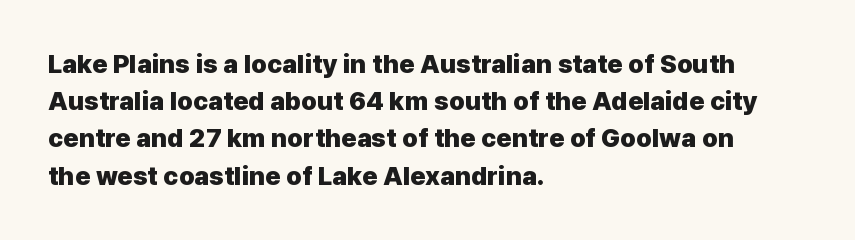
Notice how descenders clear the ascenders below comfortably — that's standard leading. Compared with an ordinary text face, these strokes are far heavier — a full bold. Compared with typical body copy, the letter spacing here is the same. Italic: no, the glyphs are upright roman. The rag falls on the right side of this text block. Descenders hang freely into open space.
